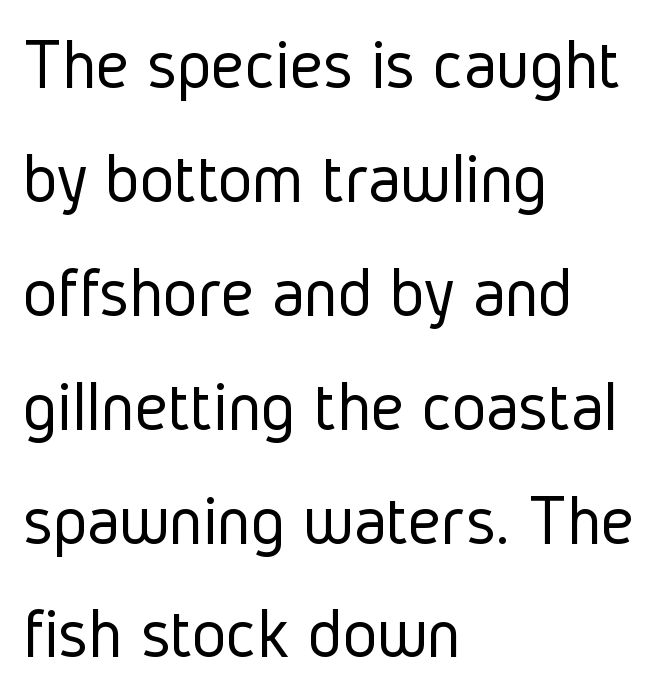
{"serif": "no", "italic": "no", "bold": "no", "weight": "light", "width": "condensed", "stroke_contrast": "low", "x_height": "medium", "monospaced": "no", "underline": "no", "align": "left", "line_spacing": "normal", "line_spacing_ratio": 1.56, "letter_spacing": "normal", "letter_spacing_em": 0.0, "glyph_px": 73}
